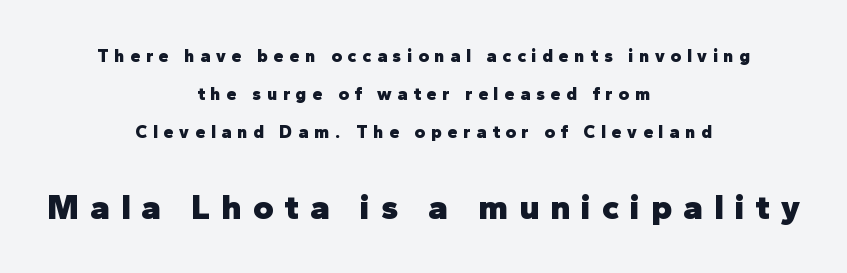
Emphasis by weight is at full strength: bold. The line texture is sparse and dotted thanks to wide tracking. The passage shown is typeset with a sans-serif family. The emphasis by scale lands on block number two, below. Glance below the letters and you will spot only blank space. Neither beginnings nor endings align; midpoints do.
